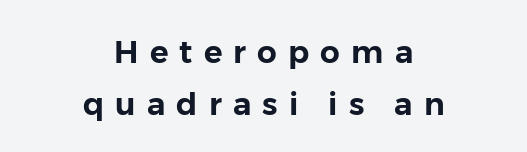
The image shows 31 px sans-serif type, upright; set centered, normal line spacing (1.68x), unusually wide letter spacing (+0.36 em), not underlined; low stroke contrast and a medium x-height.
